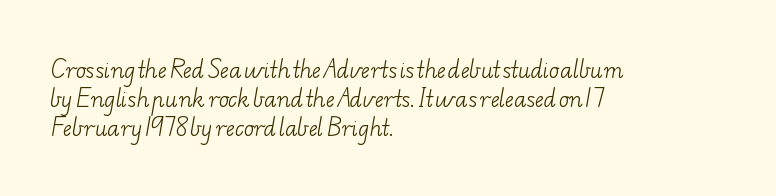
Q: Is the text bold? A: No.
Q: Is the text underlined? A: No.
Q: How is the paragraph aligned? A: Left-aligned.
Q: Is the spacing between letters normal or unusually wide? A: Normal.
Q: Is the spacing between lines tight, normal or loose? A: Normal.
